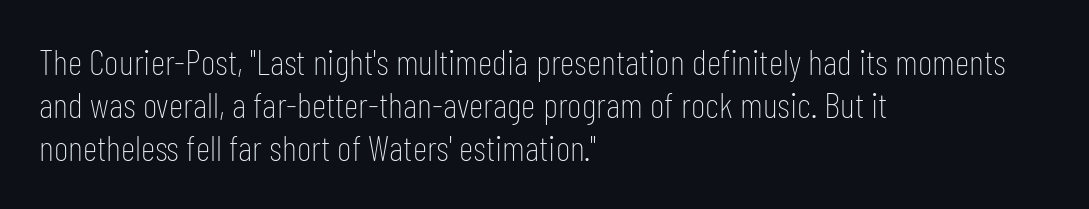
The text block is weighted toward the left margin, trailing off unevenly rightward. Does the type have serifs? No, each stem ends abruptly. No extra ink here — the face is not bold. Spacing verdict: proportional, widths tailored to each character.
